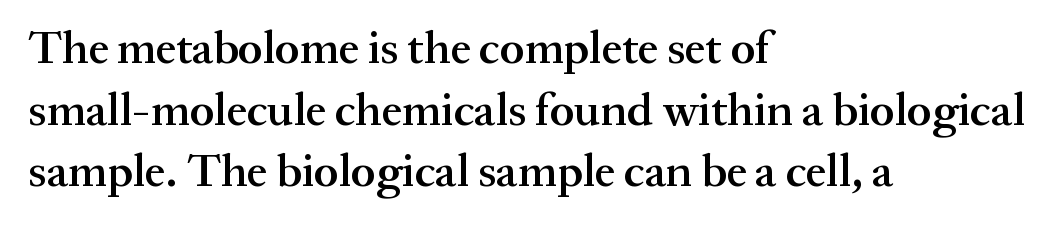
The image shows 46 px semibold serif type, upright; set left-aligned, normal line spacing (1.34x), normal letter spacing, not underlined; medium stroke contrast and a medium x-height.
